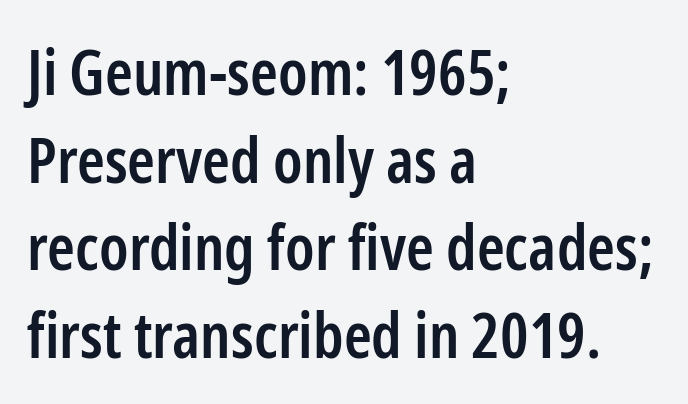
{"serif": "no", "italic": "no", "bold": "semi", "weight": "semibold", "width": "condensed", "stroke_contrast": "low", "x_height": "medium", "monospaced": "no", "underline": "no", "align": "left", "line_spacing": "normal", "line_spacing_ratio": 1.39, "letter_spacing": "normal", "letter_spacing_em": 0.0, "glyph_px": 63}
